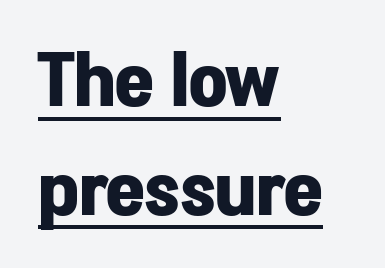
{"serif": "no", "italic": "no", "bold": "yes", "weight": "bold", "width": "normal", "stroke_contrast": "low", "x_height": "medium", "monospaced": "no", "underline": "yes", "align": "left", "line_spacing": "normal", "line_spacing_ratio": 1.45, "letter_spacing": "normal", "letter_spacing_em": 0.0, "glyph_px": 75}
